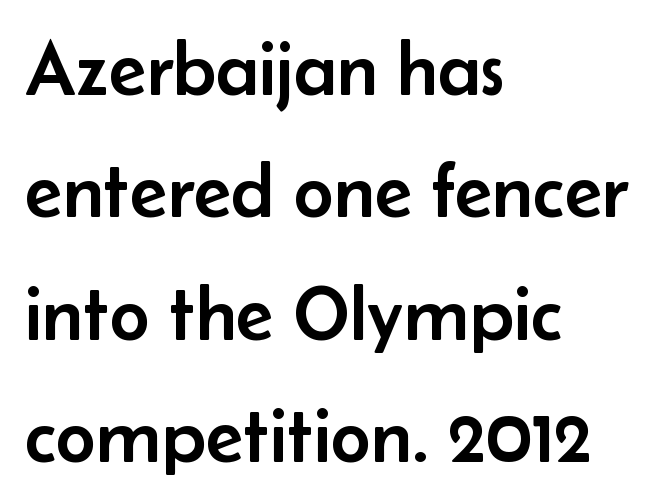
This sample uses an upright cut, with every glyph sitting square on the baseline. The strip under each line holds only bare page. You can tell from the bare stems that sans-serif type was used. Letter spacing: default.
